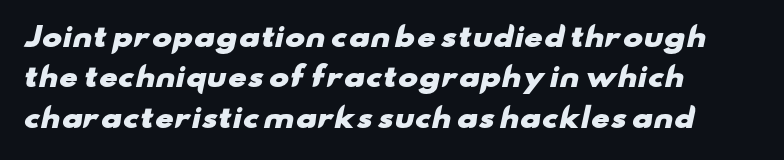
{"bold": "yes", "underline": "no", "align": "left", "line_spacing": "normal", "line_spacing_ratio": 1.5, "letter_spacing": "normal", "letter_spacing_em": 0.0, "glyph_px": 27}
